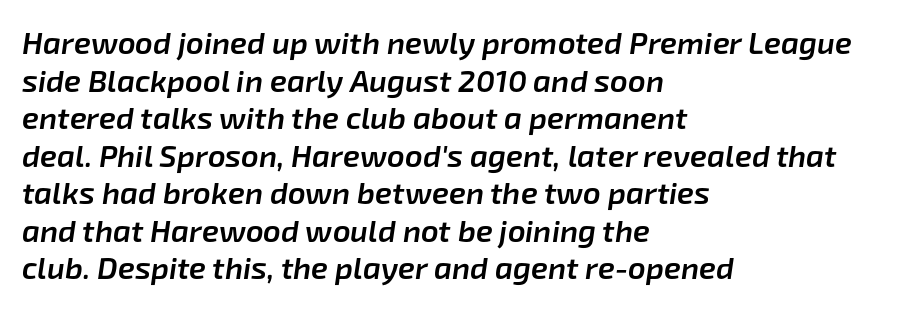
The image shows 31 px semibold type, italic (leaning right); set left-aligned, line spacing 1.21x, normal letter spacing, not underlined; low stroke contrast and a medium x-height.
